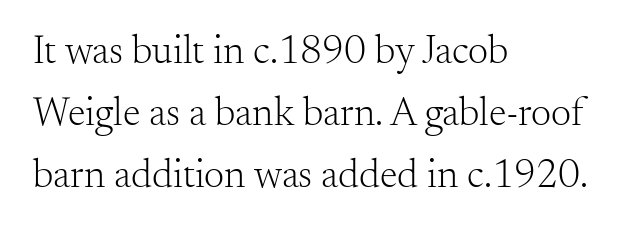
The image shows 40 px light serif type, upright; set left-aligned, normal line spacing (1.55x), normal letter spacing, not underlined; medium stroke contrast and a small x-height.
